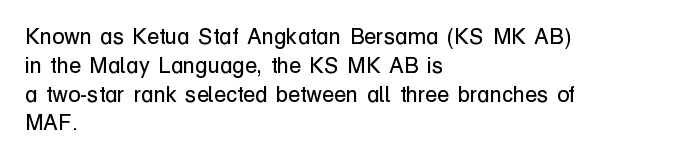
No extra ink here — the face is not bold. The ragged edge is on the right, which tells us the setting is flush left. Decoration check: the copy has no underline. Between one letter and the next there's only the usual sliver of space. No italicization has been applied; the sample stays upright. Successive baselines arrive at the customary interval.
